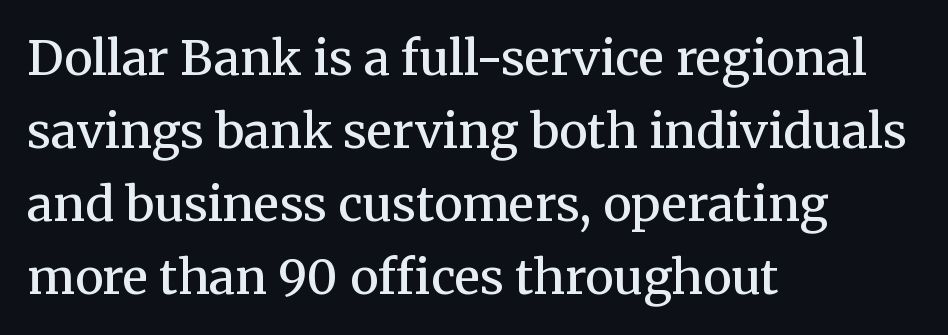
The glyphs are unaccompanied by any horizontal stroke below them. Compared with typical paragraphs, the rows here are spaced about the same. This sample uses a serif face. The line texture is even and compact thanks to regular tracking. The compositor pushed each line to the left boundary.
